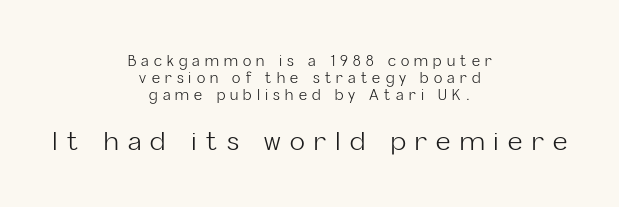
Q: Is the text bold? A: No.
Q: Is the text italic (slanted)? A: No, it is upright.
Q: Is the text underlined? A: No.
Q: How is the paragraph aligned? A: Centered.
Q: Is the spacing between letters normal or unusually wide? A: Unusually wide.
Q: Which block of text is set in a larger size, the first (top) or the second (bottom)? A: The second (bottom) one.
